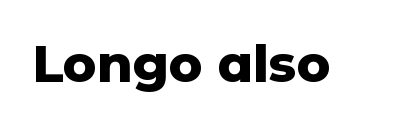
{"serif": "no", "italic": "no", "bold": "yes", "weight": "heavy", "width": "normal", "stroke_contrast": "low", "x_height": "medium", "monospaced": "no", "underline": "no", "letter_spacing": "normal", "letter_spacing_em": 0.0, "glyph_px": 51}
